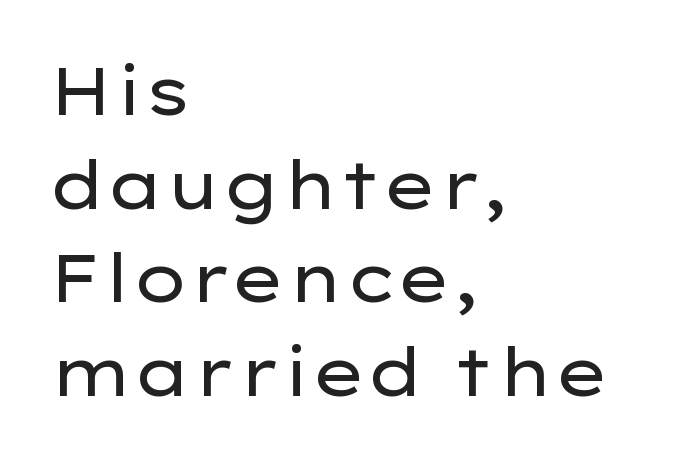
{"serif": "no", "italic": "no", "bold": "no", "weight": "regular", "width": "wide", "stroke_contrast": "low", "x_height": "medium", "monospaced": "no", "underline": "no", "align": "left", "line_spacing": "normal", "line_spacing_ratio": 1.42, "letter_spacing": "normal", "letter_spacing_em": 0.0, "glyph_px": 66}
